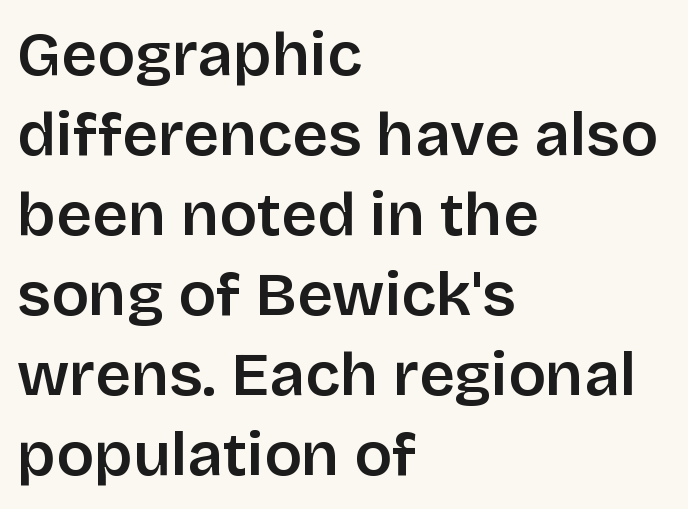
The image shows 62 px semibold sans-serif type, upright; set left-aligned, normal line spacing (1.29x), normal letter spacing, not underlined; low stroke contrast and a large x-height.
